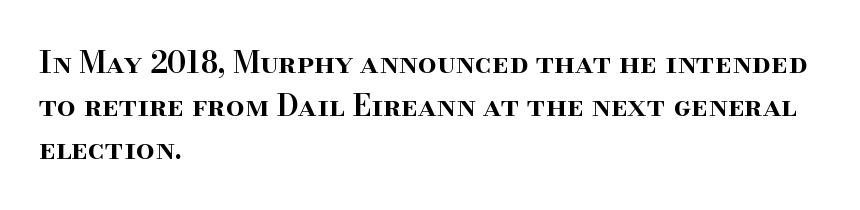
Q: Is the text bold? A: Semi-bold.
Q: Is the text italic (slanted)? A: No, it is upright.
Q: Is the typeface a serif or a sans-serif typeface? A: Serif.
Q: Is the text underlined? A: No.
Q: How is the paragraph aligned? A: Left-aligned.
Q: Is the spacing between letters normal or unusually wide? A: Normal.
Q: Is the spacing between lines tight, normal or loose? A: Normal.
Q: Width (condensed, normal, or wide)? A: Normal.
Q: Stroke contrast? A: High.
Q: x-height? A: Small.
Q: Monospaced? A: No.
